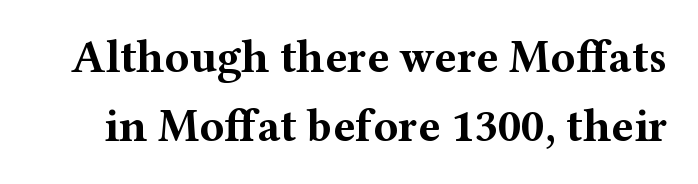
Q: Is the text bold? A: Yes.
Q: Is the text italic (slanted)? A: No, it is upright.
Q: Is the typeface a serif or a sans-serif typeface? A: Serif.
Q: Is the text underlined? A: No.
Q: Is the spacing between letters normal or unusually wide? A: Normal.
Q: Is the spacing between lines tight, normal or loose? A: Normal.
Q: Width (condensed, normal, or wide)? A: Wide.
Q: Stroke contrast? A: Medium.
Q: x-height? A: Medium.
Q: Monospaced? A: No.
